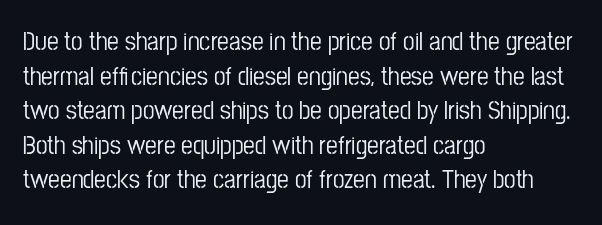
Q: Is the text italic (slanted)? A: No, it is upright.
Q: Is the text underlined? A: No.
Q: How is the paragraph aligned? A: Left-aligned.
Q: Is the spacing between letters normal or unusually wide? A: Normal.
Q: Is the spacing between lines tight, normal or loose? A: Normal.
